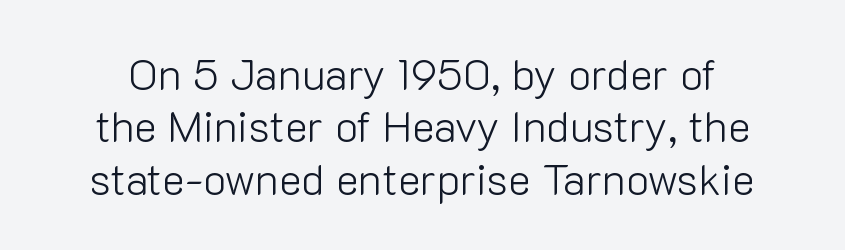
{"serif": "no", "italic": "no", "bold": "no", "weight": "light", "width": "normal", "stroke_contrast": "low", "x_height": "medium", "monospaced": "no", "underline": "no", "line_spacing_ratio": 1.22, "letter_spacing": "normal", "letter_spacing_em": 0.0, "glyph_px": 43}
